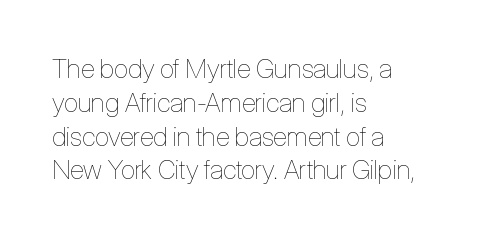
The image shows 26 px text type, upright; set left-aligned, normal line spacing (1.3x), normal letter spacing, not underlined.
